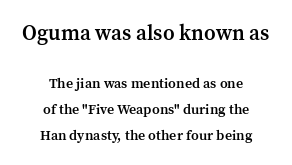
Descenders hang freely into open space. Compare the two chunks: the upper has the greater cap height. The lines are quadded center. Upright lettering throughout. The letters sit at their default tracking, neither squeezed nor spread.
